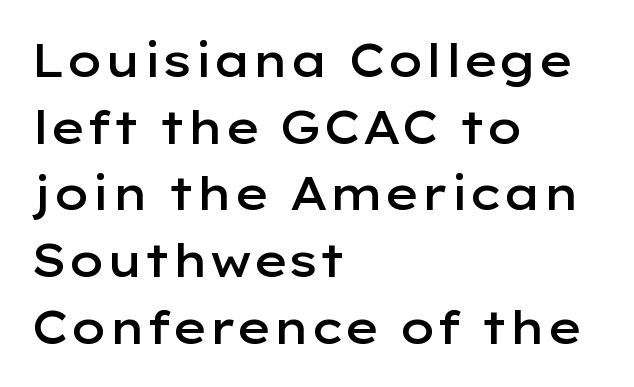
{"serif": "no", "italic": "no", "bold": "semi", "weight": "semibold", "width": "wide", "stroke_contrast": "low", "x_height": "medium", "monospaced": "no", "underline": "no", "align": "left", "line_spacing": "normal", "line_spacing_ratio": 1.45, "letter_spacing": "normal", "letter_spacing_em": 0.0, "glyph_px": 46}
